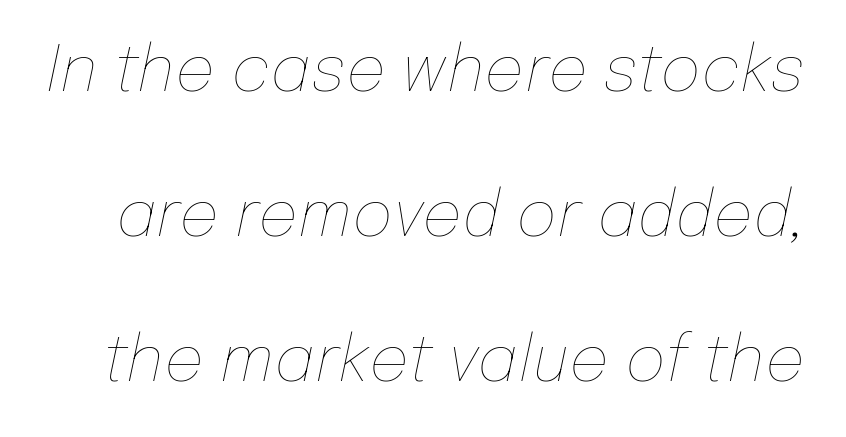
Q: Is the text bold? A: No.
Q: Is the text italic (slanted)? A: Yes, it leans right by about 12 degrees.
Q: Is the text underlined? A: No.
Q: Is the spacing between letters normal or unusually wide? A: Normal.
Q: Is the spacing between lines tight, normal or loose? A: Loose.
Q: Width (condensed, normal, or wide)? A: Normal.
Q: Stroke contrast? A: Low.
Q: x-height? A: Medium.
Q: Monospaced? A: No.
